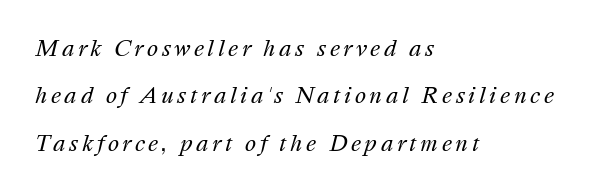
Bare-footed words on every line. Summary of weight: not heavy and not bold. You can tell it's italic because the verticals aren't actually vertical. Students, observe: this is what heavily led, spacious text looks like. Reading down the block, your eye returns to a fixed left position each line.
